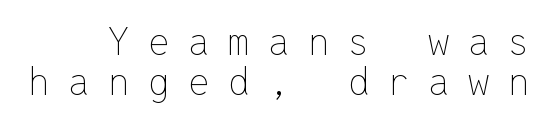
The image shows 38 px thin type, upright, monospaced; set tight line spacing (1.05x), unusually wide letter spacing (+0.49 em), not underlined; low stroke contrast and a medium x-height.
